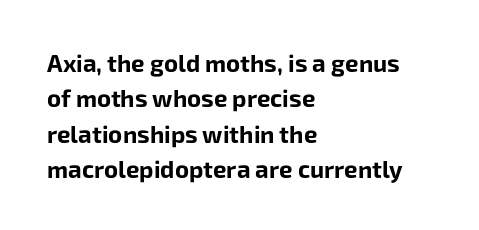
Q: Is the text bold? A: Yes.
Q: Is the text italic (slanted)? A: No, it is upright.
Q: Is the text underlined? A: No.
Q: How is the paragraph aligned? A: Left-aligned.
Q: Is the spacing between letters normal or unusually wide? A: Normal.
Q: Is the spacing between lines tight, normal or loose? A: Normal.
